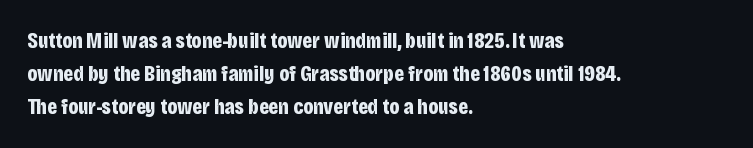
Leading matches the norm, producing a regular column. The area under the type is left untouched. Does extra space separate the letters? No, they use regular spacing. These lines were composed using upright roman letters.
